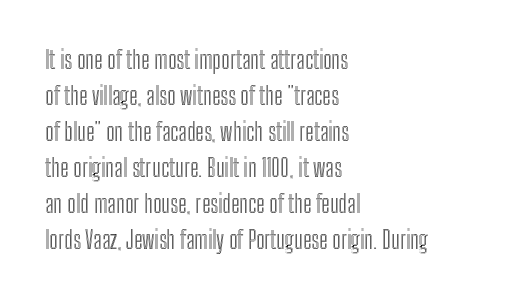
The image shows 24 px text type, upright; set left-aligned, normal line spacing (1.5x), normal letter spacing, not underlined.
